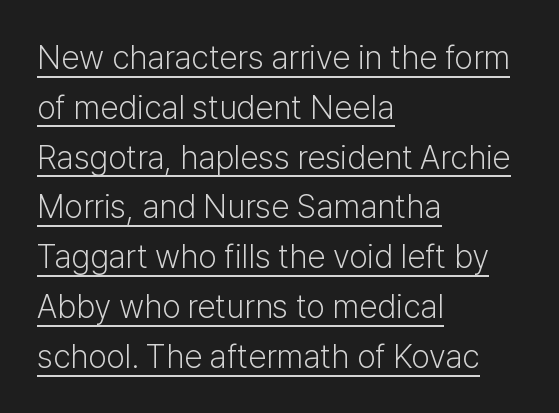
{"serif": "no", "italic": "no", "bold": "no", "weight": "light", "width": "normal", "stroke_contrast": "low", "x_height": "medium", "monospaced": "no", "underline": "yes", "align": "left", "line_spacing": "normal", "line_spacing_ratio": 1.51, "letter_spacing": "normal", "letter_spacing_em": 0.0, "glyph_px": 33}
